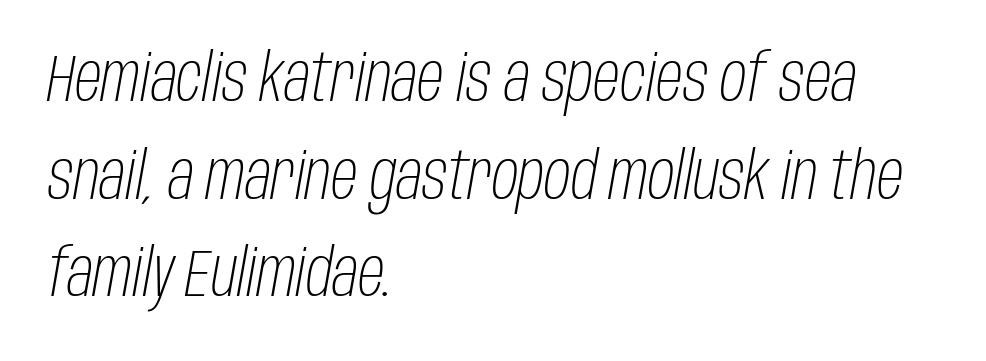
What's the leading like? Ordinary, nothing unusual. This sample has the flowing, uneven cadence of proportional lettering. The area under the type is left untouched. The text carries the slant typical of an italic or oblique font.
